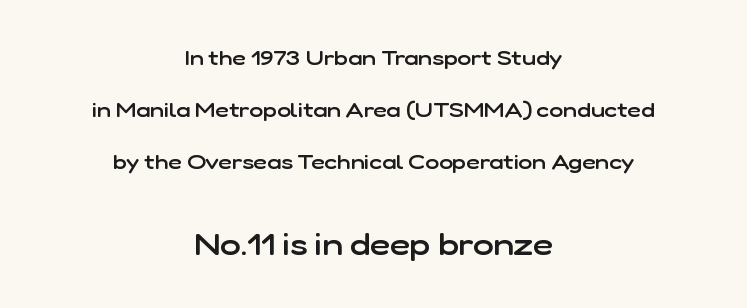
Q: Is the text bold? A: Semi-bold.
Q: Is the text italic (slanted)? A: No, it is upright.
Q: Is the typeface a serif or a sans-serif typeface? A: Sans-serif.
Q: Is the text underlined? A: No.
Q: How is the paragraph aligned? A: Centered.
Q: Is the spacing between letters normal or unusually wide? A: Normal.
Q: Is the spacing between lines tight, normal or loose? A: Loose.
Q: Which block of text is set in a larger size, the first (top) or the second (bottom)? A: The second (bottom) one.
Q: Width (condensed, normal, or wide)? A: Normal.
Q: Stroke contrast? A: Low.
Q: x-height? A: Medium.
Q: Monospaced? A: No.
